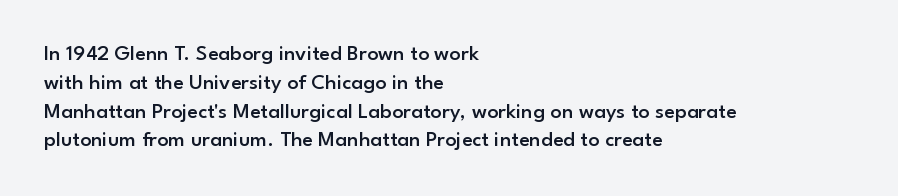
The image shows 22 px text type, upright; set left-aligned, normal line spacing (1.31x), normal letter spacing, not underlined.
